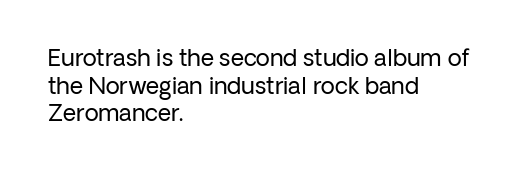
The image shows 23 px text type, upright; set left-aligned, line spacing 1.2x, normal letter spacing, not underlined.
